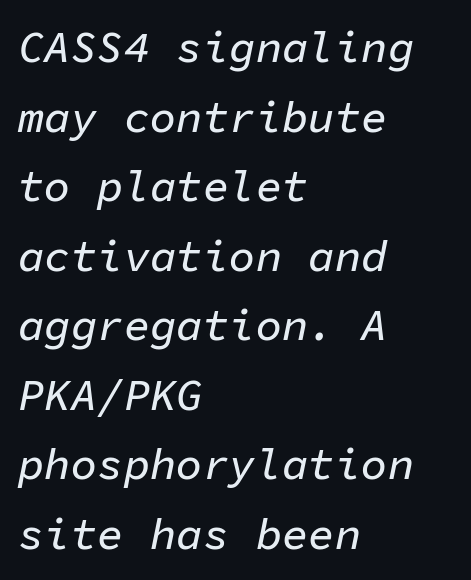
Students, observe: this is what conventionally led text looks like. Designer's note — italics engaged. The passage shown is not underscored anywhere. Here the designer chose a console-style face with uniform glyph widths.
